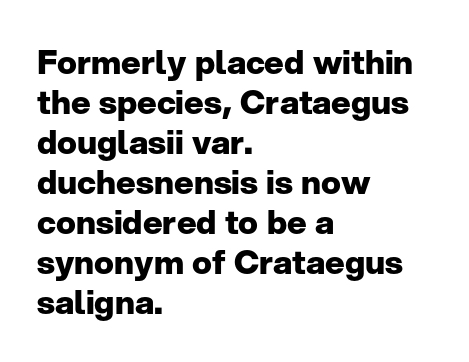
Ascenders rise straight up at ninety degrees. The paragraph shown leans on its left margin. Emphasis by weight is at full strength: bold. Underline: absent. I'd call this a sans setting — the letters go barefoot. The passage shown is typed in a proportional face where columns would drift.
